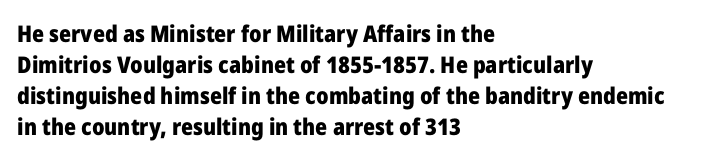
Q: Is the text bold? A: Yes.
Q: Is the text italic (slanted)? A: No, it is upright.
Q: Is the text underlined? A: No.
Q: How is the paragraph aligned? A: Left-aligned.
Q: Is the spacing between letters normal or unusually wide? A: Normal.
Q: Is the spacing between lines tight, normal or loose? A: Normal.
